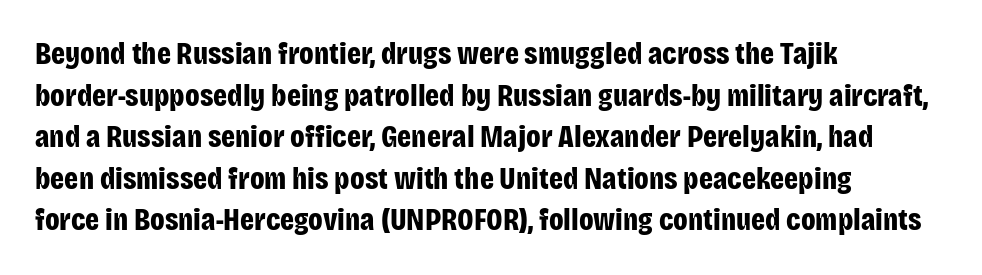
Q: Is the text bold? A: Yes.
Q: Is the text italic (slanted)? A: No, it is upright.
Q: Is the typeface a serif or a sans-serif typeface? A: Sans-serif.
Q: Is the text underlined? A: No.
Q: How is the paragraph aligned? A: Left-aligned.
Q: Is the spacing between letters normal or unusually wide? A: Normal.
Q: Is the spacing between lines tight, normal or loose? A: Normal.
Q: Width (condensed, normal, or wide)? A: Condensed.
Q: Stroke contrast? A: Low.
Q: x-height? A: Large.
Q: Monospaced? A: No.
